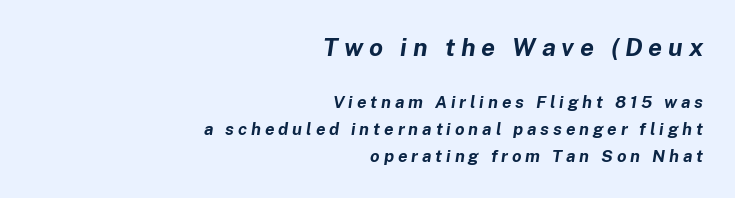
{"italic": "yes", "lean": "right", "slant_degrees": 8, "bold": "yes", "underline": "no", "align": "right", "line_spacing": "normal", "line_spacing_ratio": 1.57, "letter_spacing": "wide", "letter_spacing_em": 0.23, "larger_block": "first", "size_ratio": 1.47, "glyph_px": 25}
